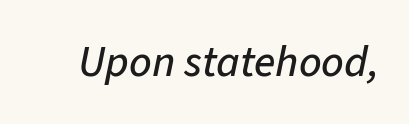
{"italic": "yes", "lean": "right", "slant_degrees": 11, "width": "normal", "stroke_contrast": "low", "x_height": "medium", "monospaced": "no", "underline": "no", "letter_spacing": "normal", "letter_spacing_em": 0.0, "glyph_px": 44}
